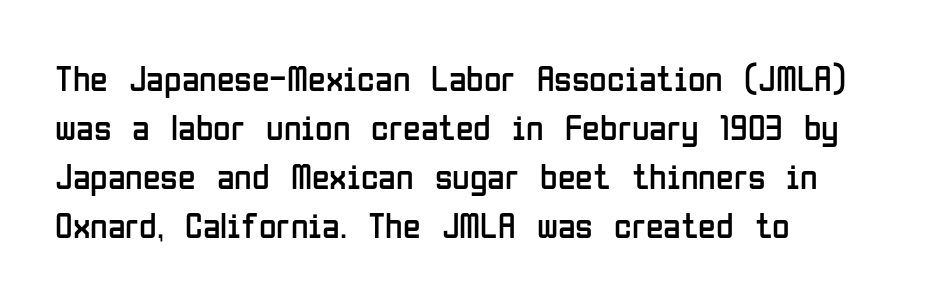
The image shows 36 px regular-weight, condensed sans-serif type, upright; set left-aligned, normal line spacing (1.36x), normal letter spacing, not underlined; low stroke contrast and a medium x-height.
